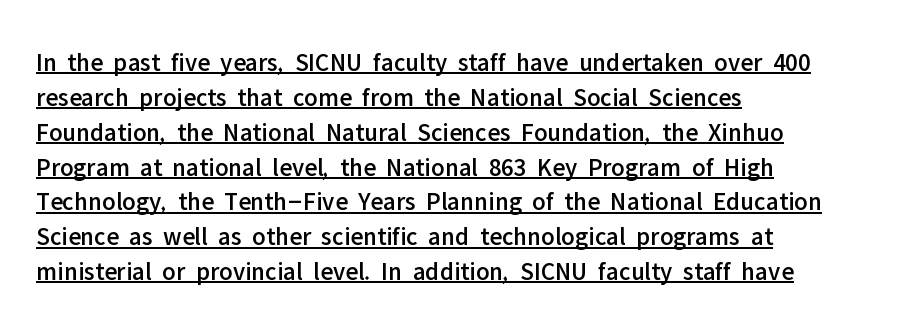
Q: Is the text italic (slanted)? A: No, it is upright.
Q: Is the text underlined? A: Yes.
Q: How is the paragraph aligned? A: Left-aligned.
Q: Is the spacing between letters normal or unusually wide? A: Normal.
Q: Is the spacing between lines tight, normal or loose? A: Normal.
